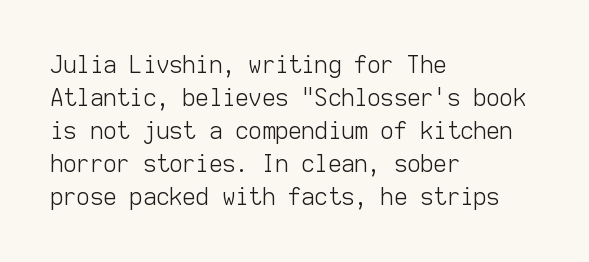
The image shows 23 px text type, upright; set left-aligned, normal line spacing (1.43x), normal letter spacing, not underlined.
